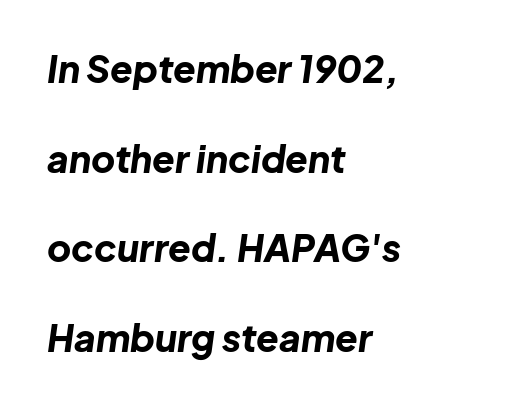
{"italic": "yes", "lean": "right", "slant_degrees": 8, "bold": "yes", "weight": "bold", "width": "normal", "stroke_contrast": "low", "x_height": "medium", "monospaced": "no", "underline": "no", "align": "left", "line_spacing": "loose", "line_spacing_ratio": 2.42, "letter_spacing": "normal", "letter_spacing_em": 0.0, "glyph_px": 37}
